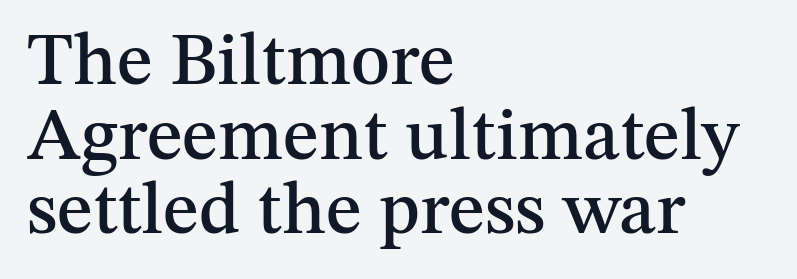
A serif font was chosen for this passage. The block of text is dense from top to bottom, with scant space between rows. Tall strokes in this sample are plumb rather than angled. You could not count columns in this text — the font is proportionally spaced. The horizontal fit of the characters is conventional and even.
